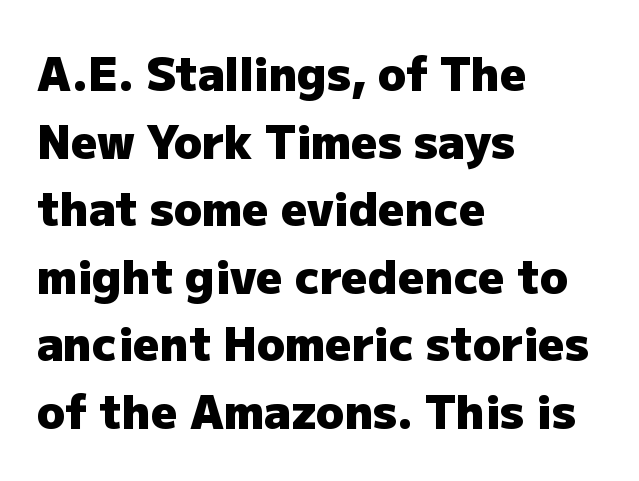
{"serif": "no", "italic": "no", "bold": "yes", "weight": "heavy", "width": "normal", "stroke_contrast": "low", "x_height": "medium", "monospaced": "no", "underline": "no", "align": "left", "line_spacing": "normal", "line_spacing_ratio": 1.47, "letter_spacing": "normal", "letter_spacing_em": 0.0, "glyph_px": 46}
